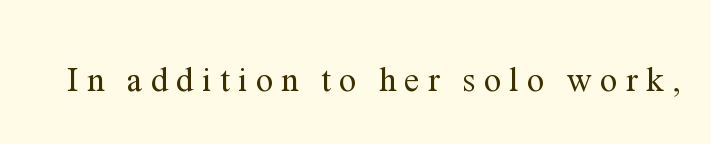
Q: Is the text bold? A: No.
Q: Is the text italic (slanted)? A: No, it is upright.
Q: Is the typeface a serif or a sans-serif typeface? A: Serif.
Q: Is the text underlined? A: No.
Q: Is the spacing between letters normal or unusually wide? A: Unusually wide.
Q: Width (condensed, normal, or wide)? A: Normal.
Q: Stroke contrast? A: Medium.
Q: x-height? A: Medium.
Q: Monospaced? A: No.
